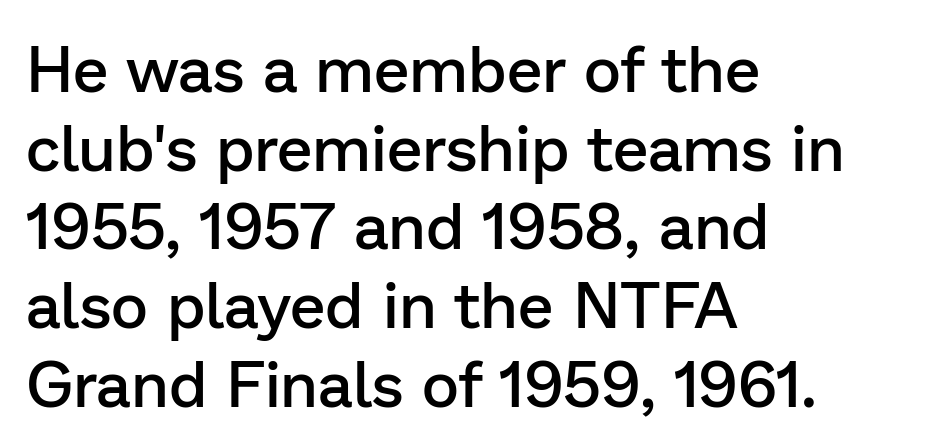
A typesetter would label this face a sans. Do the characters align in a grid? No, the font is proportional. Clear beneath every line of the passage. Every stem runs plumb, perpendicular to the baseline. Is the type bold? Partly — it's a semibold, heavier than regular but not fully bold.
